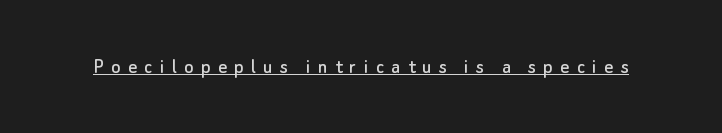
These characters rest on top of a visible drawn line. This sample uses an upright cut, with every glyph sitting square on the baseline. Short note: letters widely spaced.
